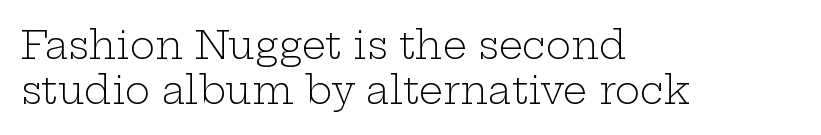
{"serif": "yes", "italic": "no", "bold": "no", "weight": "light", "width": "wide", "stroke_contrast": "low", "x_height": "medium", "monospaced": "no", "underline": "no", "align": "left", "line_spacing_ratio": 1.18, "letter_spacing": "normal", "letter_spacing_em": 0.0, "glyph_px": 38}
